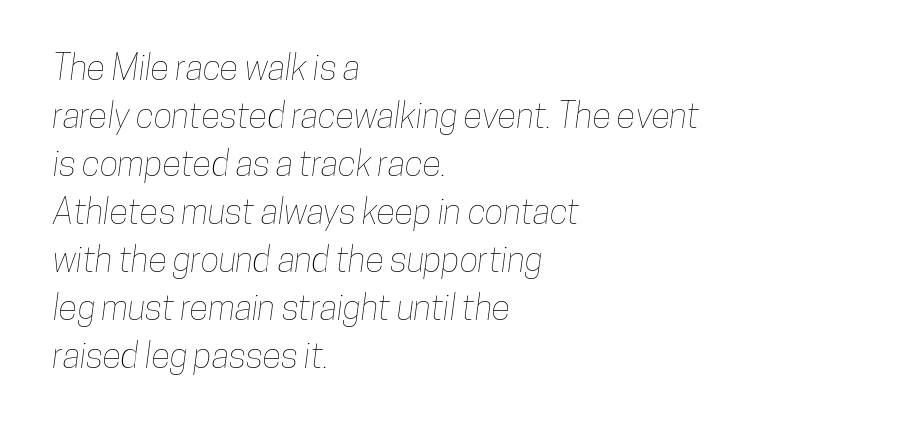
This sample keeps an unexceptional amount of space between lines. Proportional: the letters do not fall into vertical columns. Characters follow at the spacing the type designer built in. Lines of text with bare space underneath. The compositor pushed each line to the left boundary.
